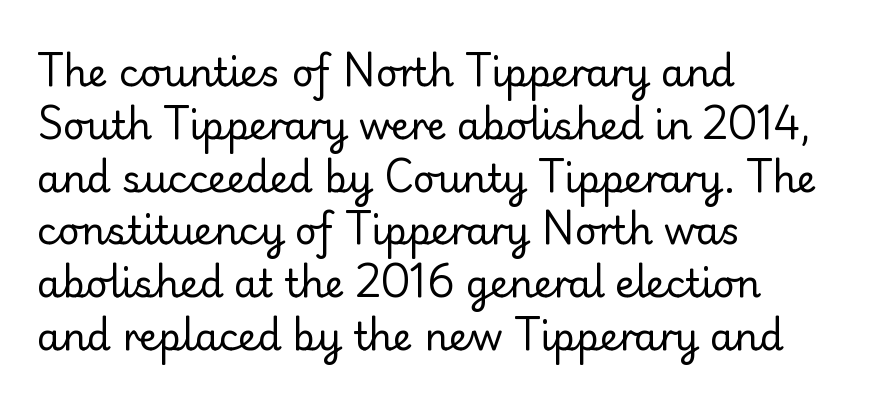
{"serif": "yes", "italic": "no", "bold": "no", "weight": "regular", "width": "normal", "stroke_contrast": "low", "x_height": "small", "monospaced": "no", "underline": "no", "align": "left", "line_spacing": "normal", "line_spacing_ratio": 1.39, "letter_spacing": "normal", "letter_spacing_em": 0.0, "glyph_px": 38}
